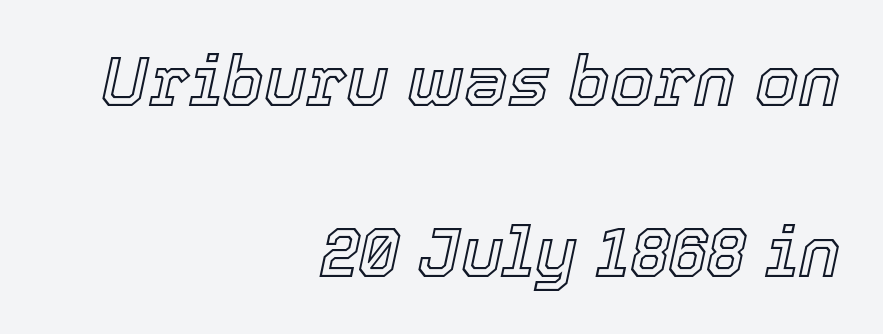
The image shows 70 px text type, italic (leaning right); set right-aligned, loose line spacing (2.44x), normal letter spacing, not underlined; a medium x-height.
